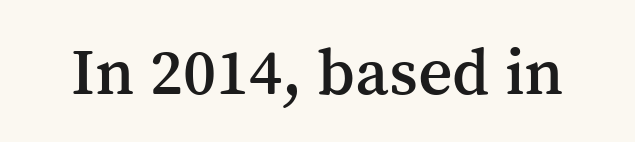
The image shows 67 px serif type, upright; set normal letter spacing, not underlined; medium stroke contrast and a medium x-height.
